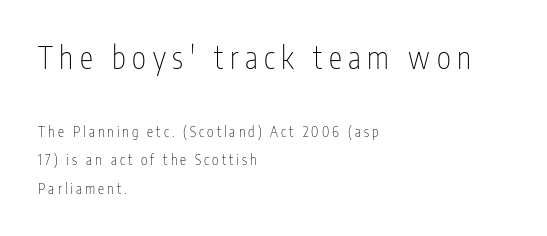
Q: Is the text bold? A: No.
Q: Is the text italic (slanted)? A: No, it is upright.
Q: Is the typeface a serif or a sans-serif typeface? A: Sans-serif.
Q: Is the text underlined? A: No.
Q: How is the paragraph aligned? A: Left-aligned.
Q: Is the spacing between letters normal or unusually wide? A: Unusually wide.
Q: Is the spacing between lines tight, normal or loose? A: Loose.
Q: Which block of text is set in a larger size, the first (top) or the second (bottom)? A: The first (top) one.
Q: Width (condensed, normal, or wide)? A: Condensed.
Q: Stroke contrast? A: Low.
Q: x-height? A: Medium.
Q: Monospaced? A: No.
